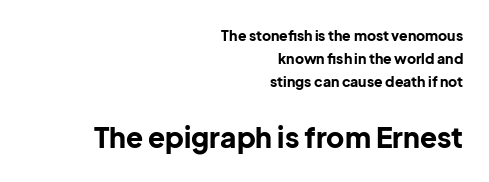
Upright lettering throughout. The type is set solid horizontally, with unmodified tracking. Casual observation: everything's shoved over to the right. Check where the strokes stop: nothing finishes them off — pure sans.
